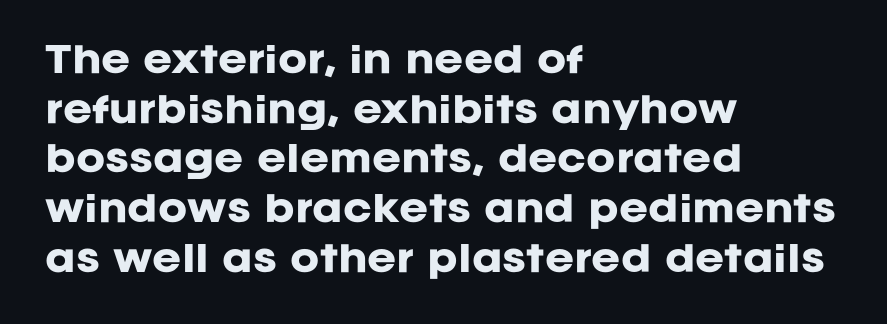
Q: Is the text bold? A: Yes.
Q: Is the text italic (slanted)? A: No, it is upright.
Q: Is the typeface a serif or a sans-serif typeface? A: Sans-serif.
Q: Is the text underlined? A: No.
Q: How is the paragraph aligned? A: Left-aligned.
Q: Is the spacing between letters normal or unusually wide? A: Normal.
Q: Is the spacing between lines tight, normal or loose? A: Normal.
Q: Width (condensed, normal, or wide)? A: Normal.
Q: Stroke contrast? A: Low.
Q: x-height? A: Large.
Q: Monospaced? A: No.
